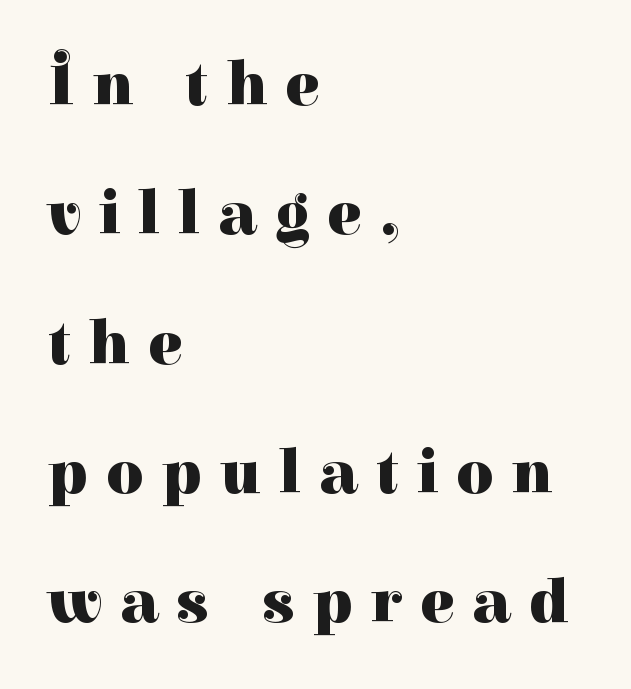
Leftover space on each line is placed entirely after the last word. A typesetter would mark this as roman, not italic. Caption: bold face, heavy strokes. Reading down the column, the eye jumps a long way to each next line. Decoration check: the copy has no underline.
